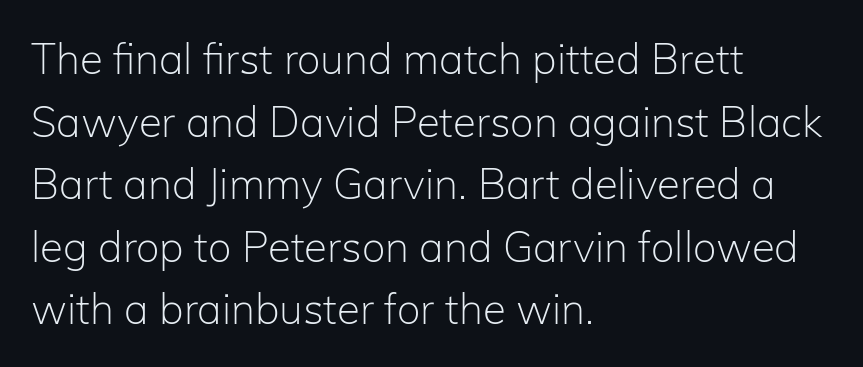
The image shows 42 px light sans-serif type, upright; set left-aligned, normal line spacing (1.49x), normal letter spacing, not underlined; low stroke contrast and a medium x-height.
